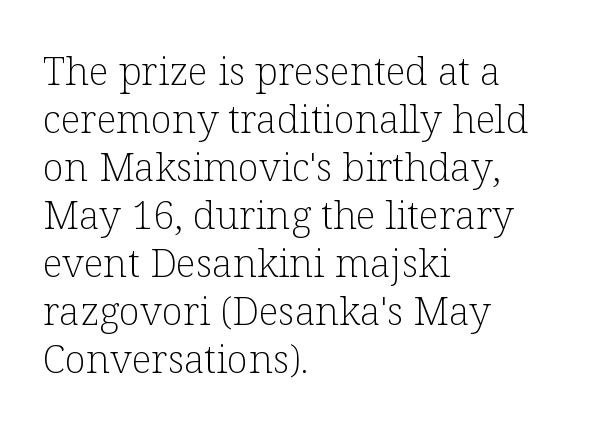
Q: Is the text bold? A: No.
Q: Is the text italic (slanted)? A: No, it is upright.
Q: Is the typeface a serif or a sans-serif typeface? A: Serif.
Q: Is the text underlined? A: No.
Q: How is the paragraph aligned? A: Left-aligned.
Q: Is the spacing between letters normal or unusually wide? A: Normal.
Q: Width (condensed, normal, or wide)? A: Normal.
Q: Stroke contrast? A: Low.
Q: x-height? A: Medium.
Q: Monospaced? A: No.
